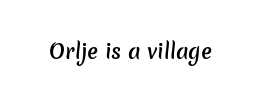
{"bold": "semi", "underline": "no", "letter_spacing": "normal", "letter_spacing_em": 0.0, "glyph_px": 20}
